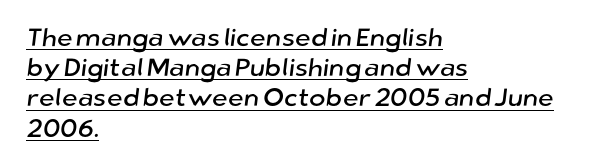
Q: Is the text underlined? A: Yes.
Q: How is the paragraph aligned? A: Left-aligned.
Q: Is the spacing between letters normal or unusually wide? A: Normal.
